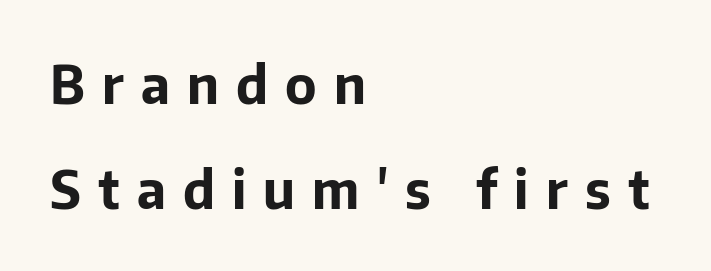
The type family on display is of the sans-serif kind. Between one letter and the next there's a generous, obvious gap. These lines stack with their left ends in a neat column. Stroke thickness is high; the sample reads as a true bold.
